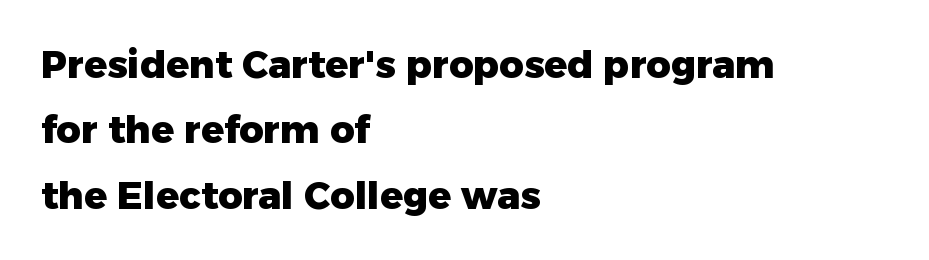
The image shows 38 px heavy sans-serif type, upright; set left-aligned, line spacing 1.72x, normal letter spacing, not underlined; low stroke contrast and a medium x-height.
